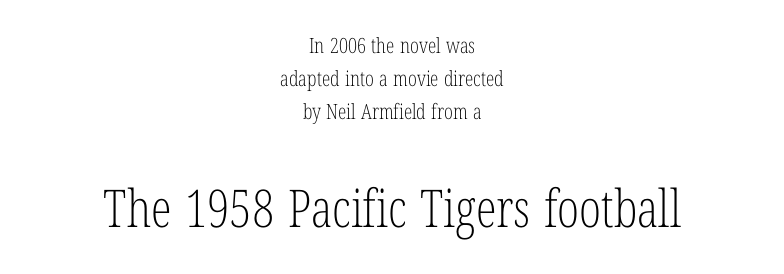
{"serif": "yes", "italic": "no", "bold": "no", "weight": "light", "width": "condensed", "stroke_contrast": "low", "x_height": "medium", "monospaced": "no", "underline": "no", "align": "center", "line_spacing": "normal", "line_spacing_ratio": 1.58, "letter_spacing": "normal", "letter_spacing_em": 0.0, "larger_block": "second", "size_ratio": 2.48, "glyph_px": 52}
